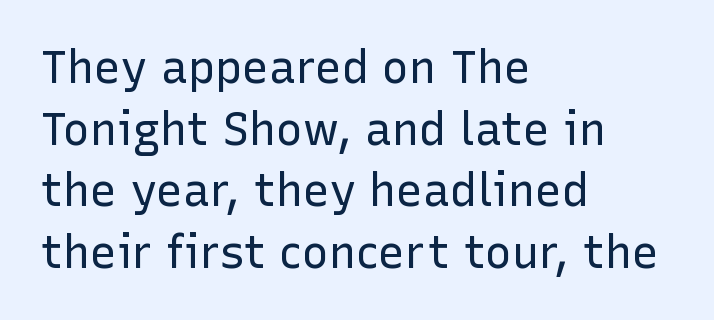
{"serif": "no", "italic": "no", "bold": "no", "weight": "regular", "width": "normal", "stroke_contrast": "low", "x_height": "medium", "monospaced": "no", "underline": "no", "align": "left", "line_spacing": "normal", "line_spacing_ratio": 1.37, "letter_spacing": "normal", "letter_spacing_em": 0.0, "glyph_px": 45}
